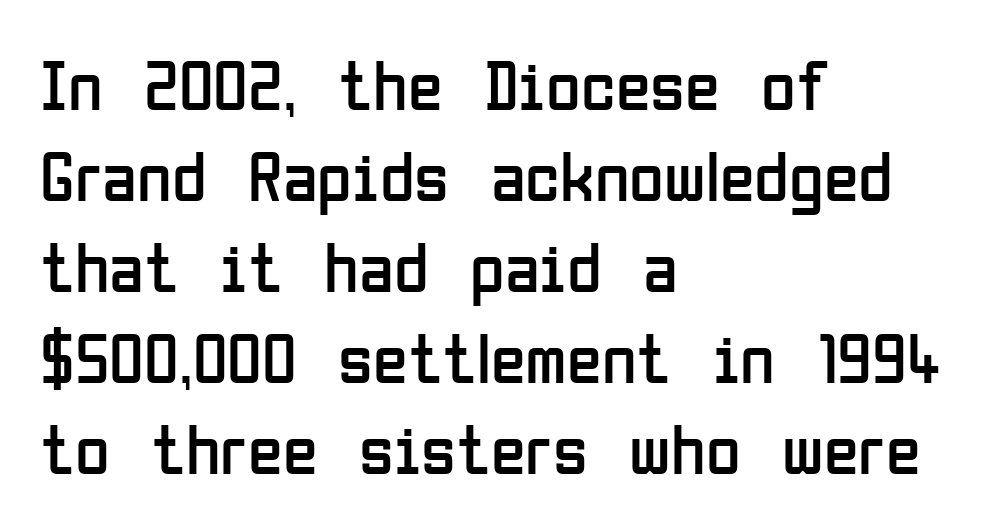
Q: Is the text bold? A: No.
Q: Is the text italic (slanted)? A: No, it is upright.
Q: Is the typeface a serif or a sans-serif typeface? A: Sans-serif.
Q: Is the text underlined? A: No.
Q: How is the paragraph aligned? A: Left-aligned.
Q: Is the spacing between letters normal or unusually wide? A: Normal.
Q: Is the spacing between lines tight, normal or loose? A: Normal.
Q: Width (condensed, normal, or wide)? A: Condensed.
Q: Stroke contrast? A: Low.
Q: x-height? A: Medium.
Q: Monospaced? A: No.
